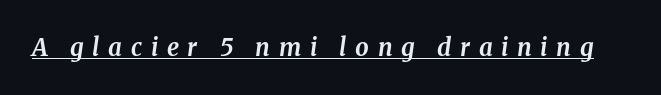
{"italic": "yes", "lean": "right", "slant_degrees": 8, "bold": "yes", "underline": "yes", "letter_spacing": "wide", "letter_spacing_em": 0.36, "glyph_px": 24}
